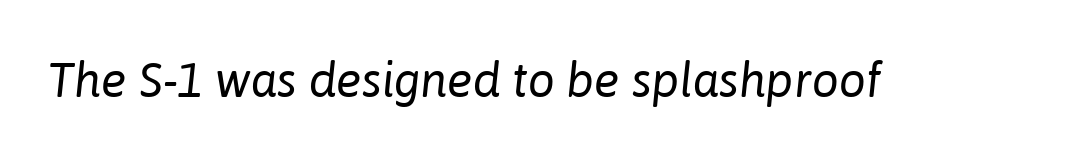
{"italic": "yes", "lean": "right", "slant_degrees": 6, "bold": "no", "weight": "regular", "width": "normal", "stroke_contrast": "low", "x_height": "medium", "monospaced": "no", "underline": "no", "letter_spacing": "normal", "letter_spacing_em": 0.0, "glyph_px": 48}
